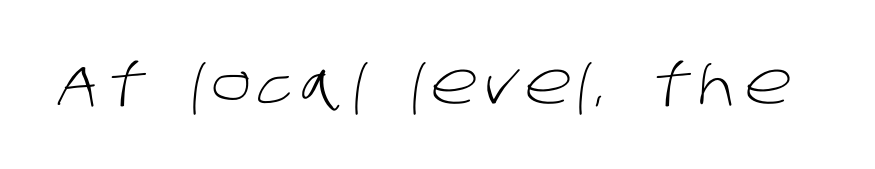
{"serif": "no", "bold": "no", "weight": "light", "width": "normal", "stroke_contrast": "low", "x_height": "large", "monospaced": "no", "underline": "no", "glyph_px": 58}
